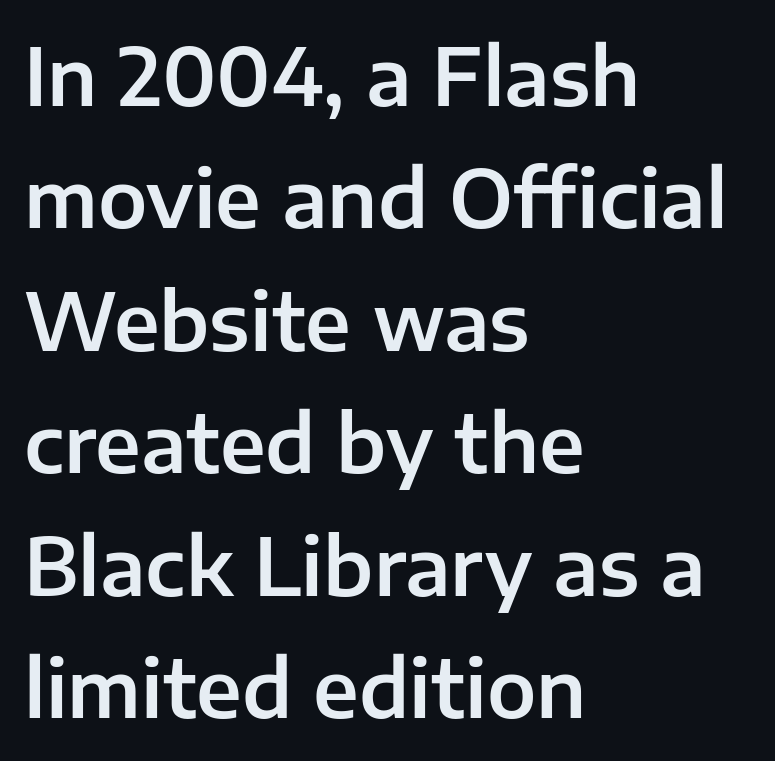
Q: Is the text italic (slanted)? A: No, it is upright.
Q: Is the typeface a serif or a sans-serif typeface? A: Sans-serif.
Q: Is the text underlined? A: No.
Q: How is the paragraph aligned? A: Left-aligned.
Q: Is the spacing between letters normal or unusually wide? A: Normal.
Q: Is the spacing between lines tight, normal or loose? A: Normal.
Q: Width (condensed, normal, or wide)? A: Normal.
Q: Stroke contrast? A: Low.
Q: x-height? A: Medium.
Q: Monospaced? A: No.
